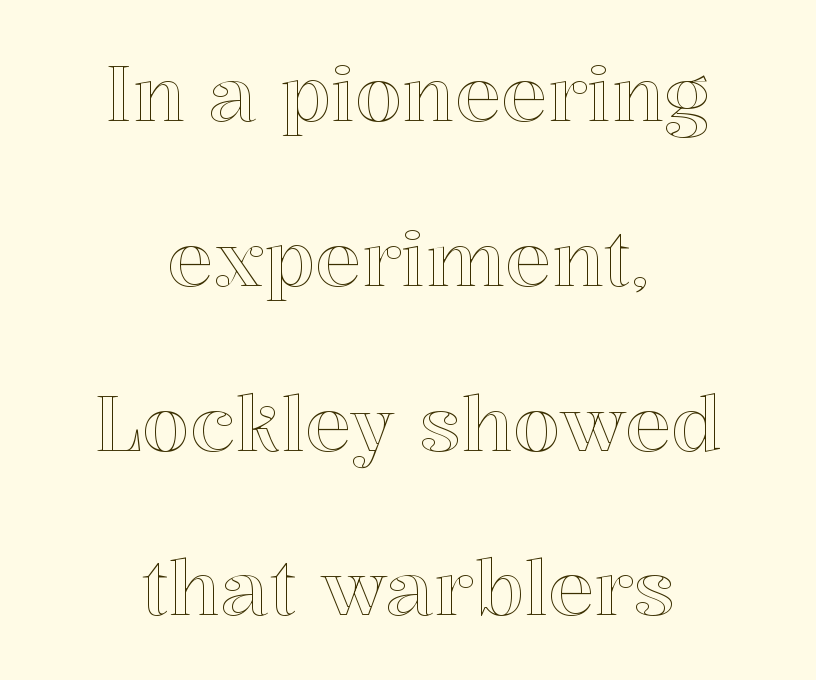
The image shows 77 px text type, upright; set centered, loose line spacing (2.14x), normal letter spacing, not underlined; a medium x-height.
